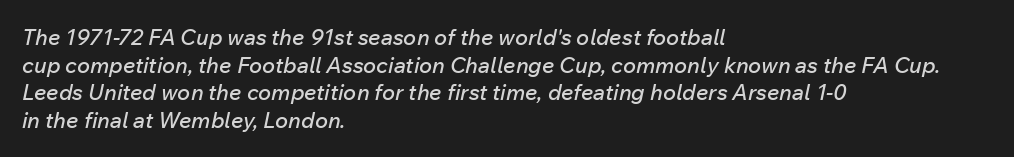
{"italic": "yes", "lean": "right", "slant_degrees": 12, "underline": "no", "align": "left", "line_spacing": "normal", "line_spacing_ratio": 1.26, "letter_spacing": "normal", "letter_spacing_em": 0.0, "glyph_px": 22}
